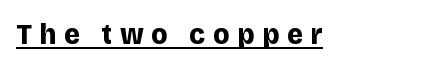
The letters are bold, with thick, heavy strokes. Proportional: the letters do not fall into vertical columns. Does the type have serifs? No, each stem ends abruptly. Each word looks stretched out because of the extra space between its letters. If you drew a line through each stem, it would be perfectly vertical. Beneath each row of characters lies a ruled line.
